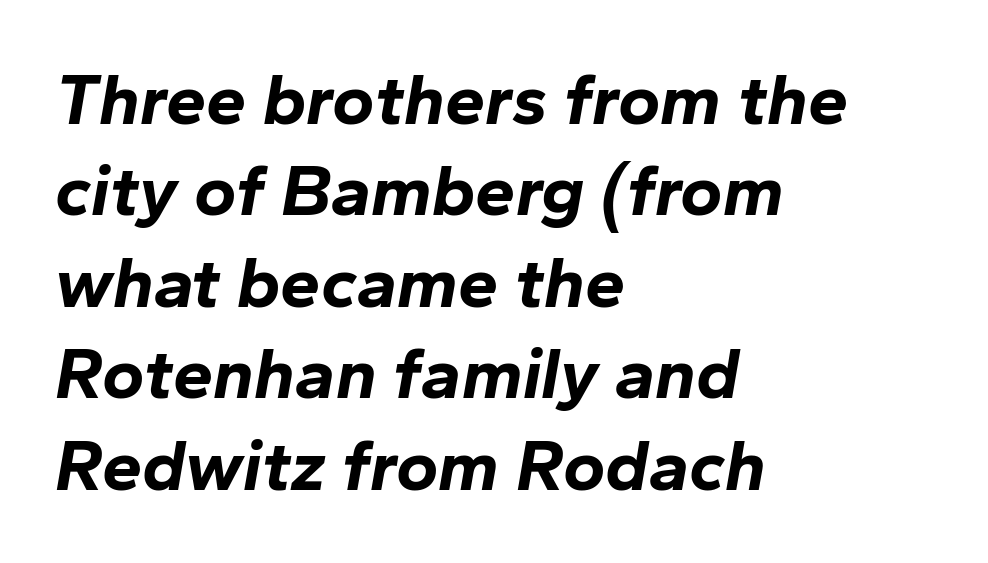
{"italic": "yes", "lean": "right", "slant_degrees": 10, "bold": "yes", "weight": "bold", "width": "normal", "stroke_contrast": "low", "x_height": "medium", "monospaced": "no", "underline": "no", "align": "left", "line_spacing": "normal", "line_spacing_ratio": 1.27, "letter_spacing": "normal", "letter_spacing_em": 0.0, "glyph_px": 72}
